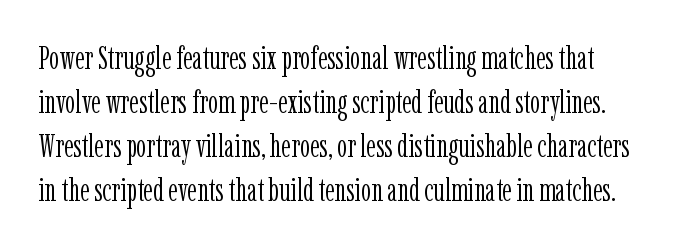
A clean baseline with only descenders dipping below it. There is no visible air inserted between adjacent glyphs. The passage shown is typed in a proportional face where columns would drift. Font category for this specimen: serif.
